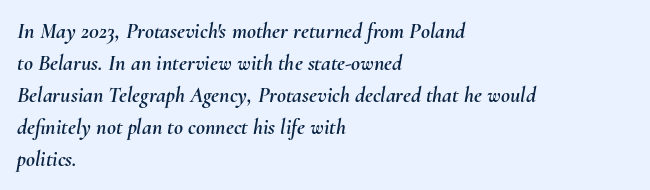
Compared with typical body copy, the letter spacing here is the same. Regarding leading, the lines here are spaced in the standard way. Any mark beneath the type? The region is blank. If you drew a line through each stem, it would be angled.
